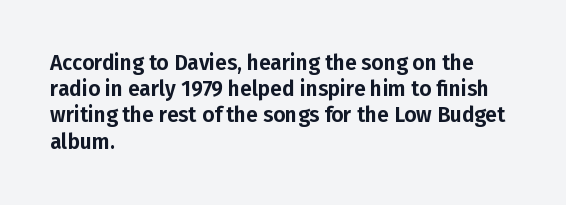
{"italic": "no", "underline": "no", "align": "left", "line_spacing": "normal", "line_spacing_ratio": 1.25, "letter_spacing": "normal", "letter_spacing_em": 0.0, "glyph_px": 21}
